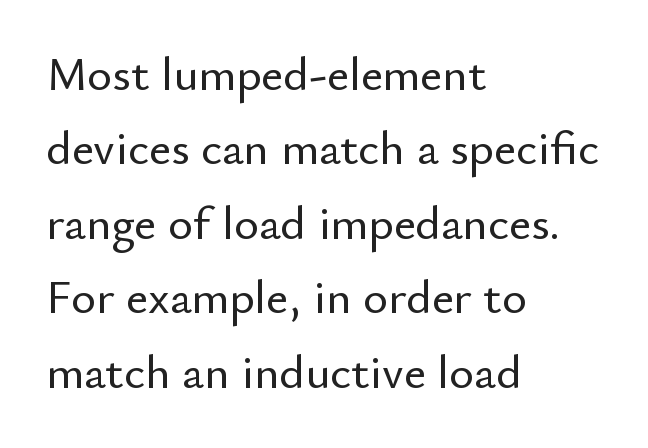
The image shows 48 px sans-serif type, upright; set left-aligned, normal line spacing (1.55x), normal letter spacing, not underlined; low stroke contrast and a small x-height.
